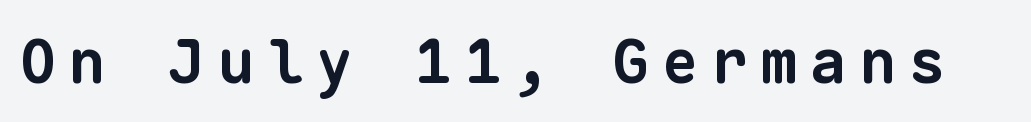
{"serif": "no", "bold": "yes", "weight": "bold", "width": "normal", "stroke_contrast": "low", "x_height": "medium", "monospaced": "yes", "underline": "no", "letter_spacing": "wide", "letter_spacing_em": 0.21, "glyph_px": 61}
